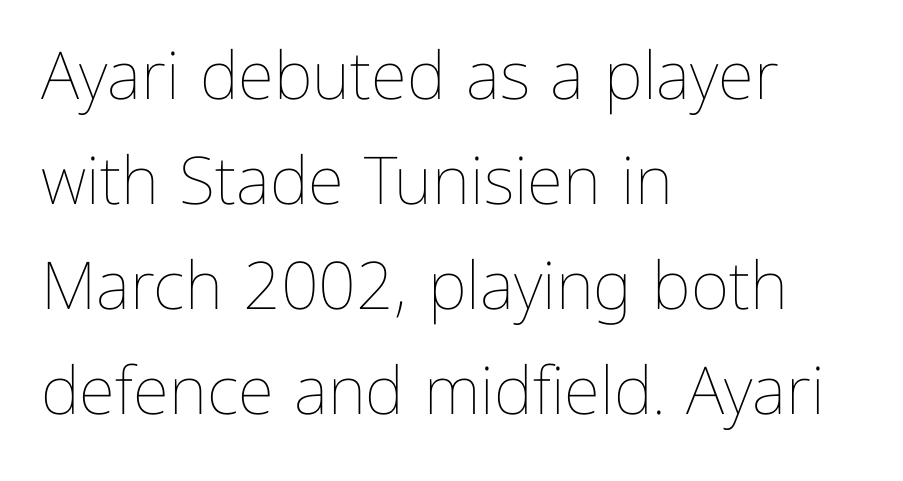
Q: Is the text bold? A: No.
Q: Is the text italic (slanted)? A: No, it is upright.
Q: Is the text underlined? A: No.
Q: How is the paragraph aligned? A: Left-aligned.
Q: Is the spacing between letters normal or unusually wide? A: Normal.
Q: Is the spacing between lines tight, normal or loose? A: Normal.
Q: Width (condensed, normal, or wide)? A: Normal.
Q: Stroke contrast? A: Low.
Q: x-height? A: Medium.
Q: Monospaced? A: No.
